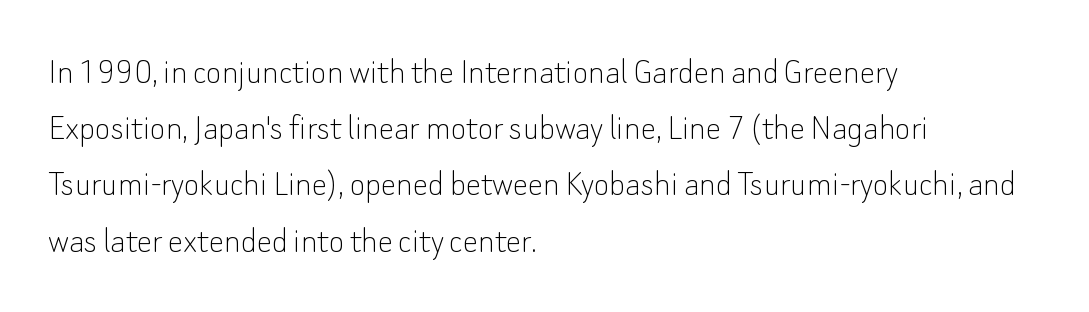
The image shows 38 px thin sans-serif type, upright; set left-aligned, normal line spacing (1.48x), normal letter spacing, not underlined; low stroke contrast and a small x-height.
